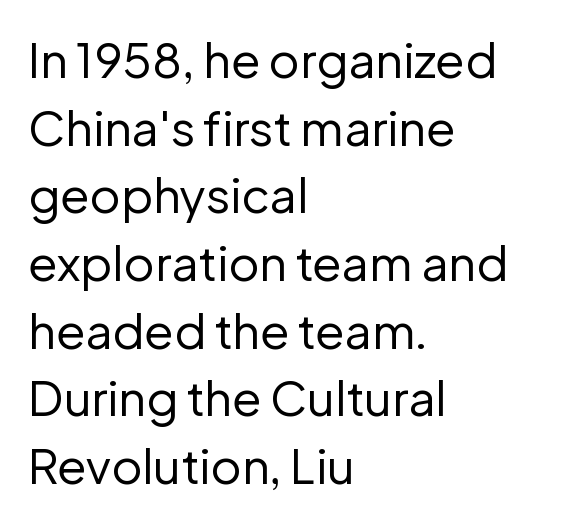
Where is the straight margin? On the left. Students, observe: this is what conventionally led text looks like. Unlike italic type, these characters show no tilt at all. Stroke mass is kept to a normal reading level or below.
